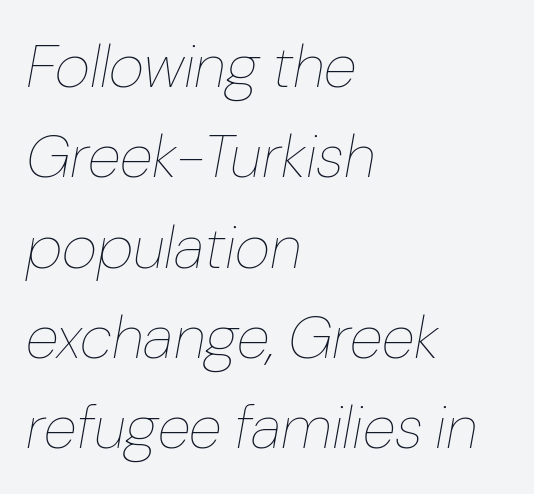
The image shows 61 px thin type, italic (leaning right); set left-aligned, normal line spacing (1.48x), normal letter spacing, not underlined; low stroke contrast and a medium x-height.
